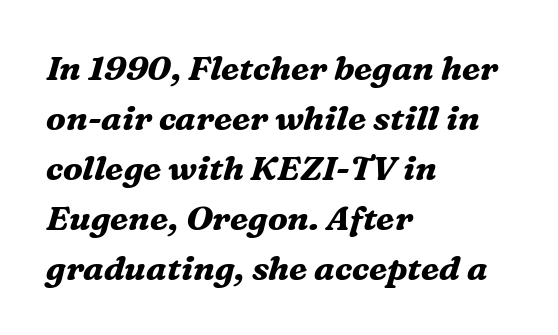
Q: Is the text bold? A: Yes.
Q: Is the text italic (slanted)? A: Yes, it leans right by about 16 degrees.
Q: Is the typeface a serif or a sans-serif typeface? A: Serif.
Q: Is the text underlined? A: No.
Q: How is the paragraph aligned? A: Left-aligned.
Q: Is the spacing between letters normal or unusually wide? A: Normal.
Q: Is the spacing between lines tight, normal or loose? A: Normal.
Q: Width (condensed, normal, or wide)? A: Normal.
Q: Stroke contrast? A: Medium.
Q: x-height? A: Medium.
Q: Monospaced? A: No.
